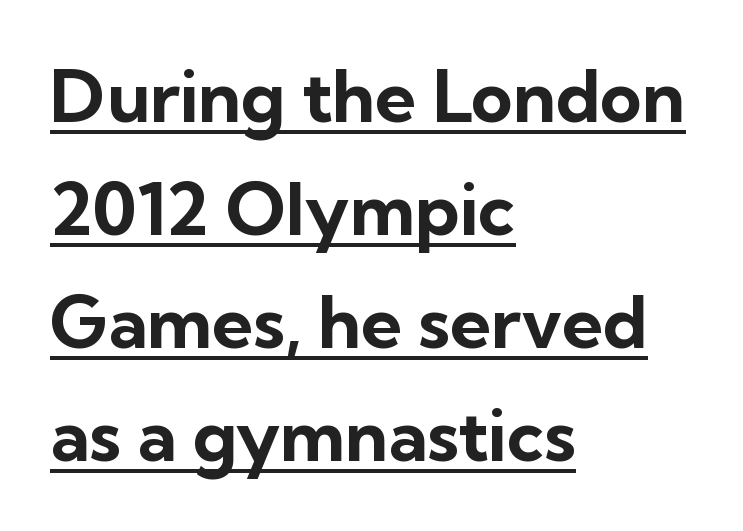
{"serif": "no", "italic": "no", "bold": "yes", "weight": "bold", "width": "normal", "stroke_contrast": "low", "x_height": "medium", "monospaced": "no", "underline": "yes", "align": "left", "line_spacing": "normal", "line_spacing_ratio": 1.57, "letter_spacing": "normal", "letter_spacing_em": 0.0, "glyph_px": 72}
